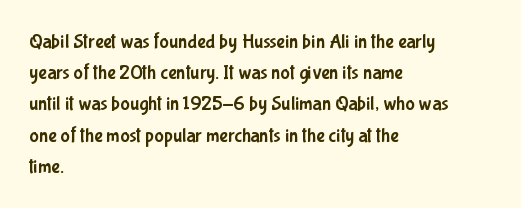
Q: Is the text italic (slanted)? A: No, it is upright.
Q: Is the text underlined? A: No.
Q: How is the paragraph aligned? A: Left-aligned.
Q: Is the spacing between letters normal or unusually wide? A: Normal.
Q: Is the spacing between lines tight, normal or loose? A: Normal.
